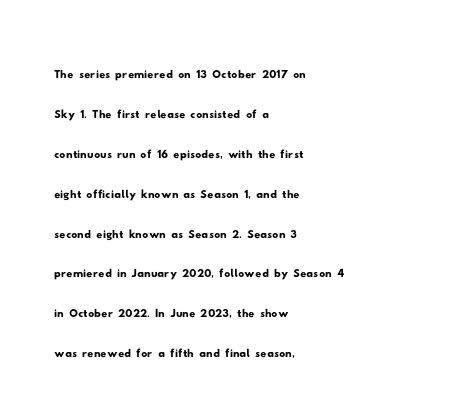
Q: Is the typeface a serif or a sans-serif typeface? A: Sans-serif.
Q: Is the text underlined? A: No.
Q: How is the paragraph aligned? A: Left-aligned.
Q: Is the spacing between letters normal or unusually wide? A: Normal.
Q: Is the spacing between lines tight, normal or loose? A: Normal.
Q: Width (condensed, normal, or wide)? A: Wide.
Q: Stroke contrast? A: Low.
Q: x-height? A: Small.
Q: Monospaced? A: No.
